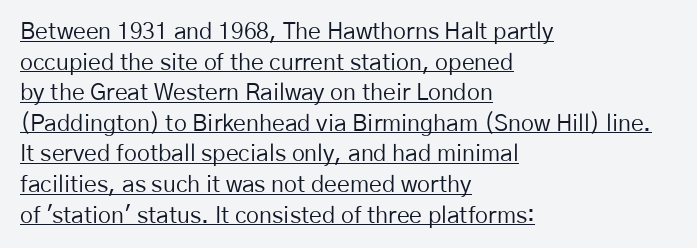
{"italic": "no", "bold": "no", "underline": "yes", "align": "left", "line_spacing": "normal", "line_spacing_ratio": 1.33, "letter_spacing": "normal", "letter_spacing_em": 0.0, "glyph_px": 23}
